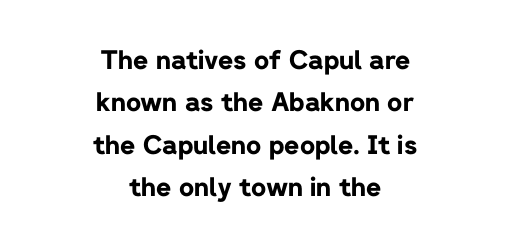
{"italic": "no", "bold": "yes", "underline": "no", "align": "center", "line_spacing": "normal", "line_spacing_ratio": 1.63, "letter_spacing": "normal", "letter_spacing_em": 0.0, "glyph_px": 26}
